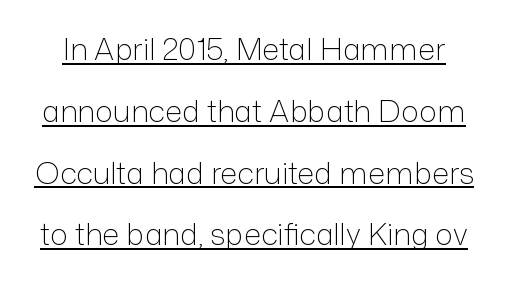
The rendering uses the underline text-decoration. Varying glyph widths throughout — classic text-font behaviour. Standard letterfit; no display-style spreading of the glyphs. Stroke thickness stays within the range of a standard reading face or lighter.
